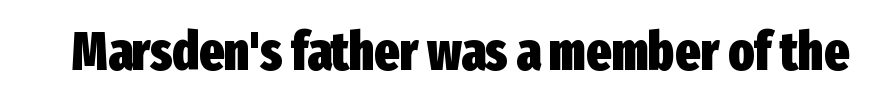
Q: Is the text bold? A: Yes.
Q: Is the text italic (slanted)? A: No, it is upright.
Q: Is the typeface a serif or a sans-serif typeface? A: Sans-serif.
Q: Is the text underlined? A: No.
Q: Is the spacing between letters normal or unusually wide? A: Normal.
Q: Width (condensed, normal, or wide)? A: Condensed.
Q: Stroke contrast? A: Low.
Q: x-height? A: Medium.
Q: Monospaced? A: No.
